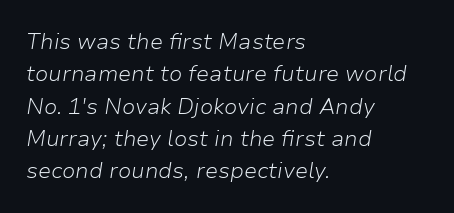
Q: Is the text bold? A: No.
Q: Is the text italic (slanted)? A: Yes, it leans right by about 9 degrees.
Q: Is the text underlined? A: No.
Q: How is the paragraph aligned? A: Left-aligned.
Q: Is the spacing between letters normal or unusually wide? A: Normal.
Q: Is the spacing between lines tight, normal or loose? A: Normal.
